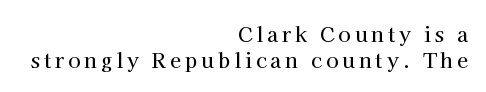
Q: Is the text italic (slanted)? A: No, it is upright.
Q: Is the text underlined? A: No.
Q: How is the paragraph aligned? A: Right-aligned.
Q: Is the spacing between letters normal or unusually wide? A: Unusually wide.
Q: Is the spacing between lines tight, normal or loose? A: Normal.
